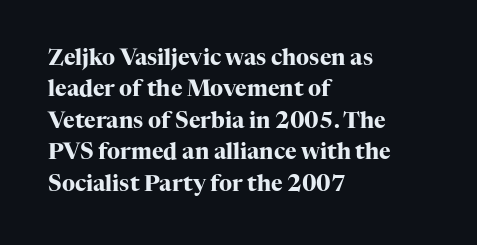
Q: Is the text bold? A: Yes.
Q: Is the text italic (slanted)? A: No, it is upright.
Q: Is the text underlined? A: No.
Q: How is the paragraph aligned? A: Left-aligned.
Q: Is the spacing between letters normal or unusually wide? A: Normal.
Q: Is the spacing between lines tight, normal or loose? A: Normal.
